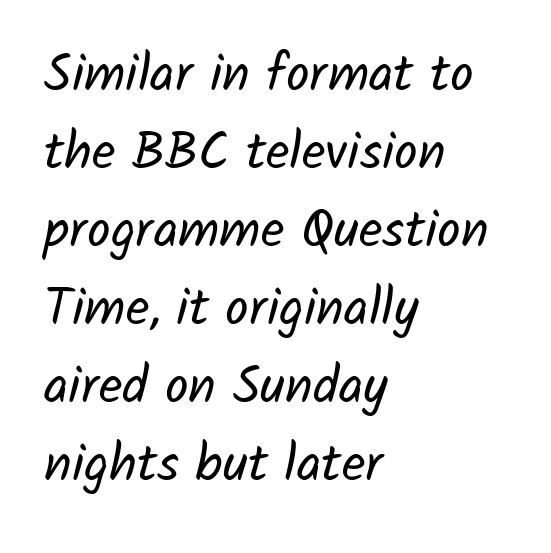
Q: Is the text bold? A: No.
Q: Is the typeface a serif or a sans-serif typeface? A: Sans-serif.
Q: Is the text underlined? A: No.
Q: How is the paragraph aligned? A: Left-aligned.
Q: Is the spacing between letters normal or unusually wide? A: Normal.
Q: Is the spacing between lines tight, normal or loose? A: Normal.
Q: Width (condensed, normal, or wide)? A: Normal.
Q: Stroke contrast? A: Low.
Q: x-height? A: Medium.
Q: Monospaced? A: No.
